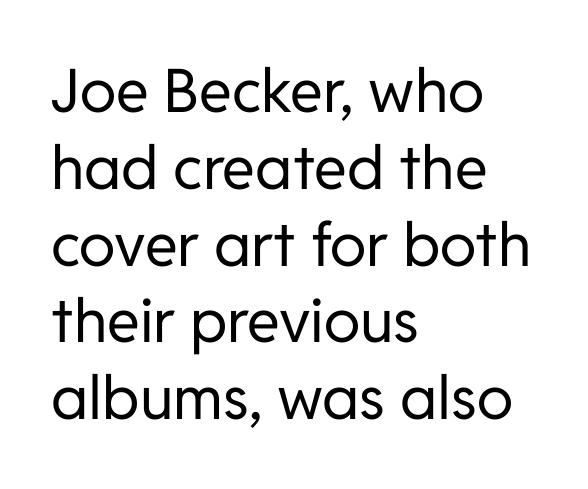
The image shows 60 px regular-weight sans-serif type, upright; set left-aligned, normal line spacing (1.28x), normal letter spacing, not underlined; low stroke contrast and a medium x-height.
